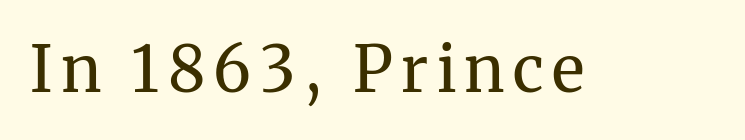
Q: Is the text bold? A: No.
Q: Is the text italic (slanted)? A: No, it is upright.
Q: Is the typeface a serif or a sans-serif typeface? A: Serif.
Q: Is the text underlined? A: No.
Q: Width (condensed, normal, or wide)? A: Normal.
Q: Stroke contrast? A: Medium.
Q: x-height? A: Medium.
Q: Monospaced? A: No.
